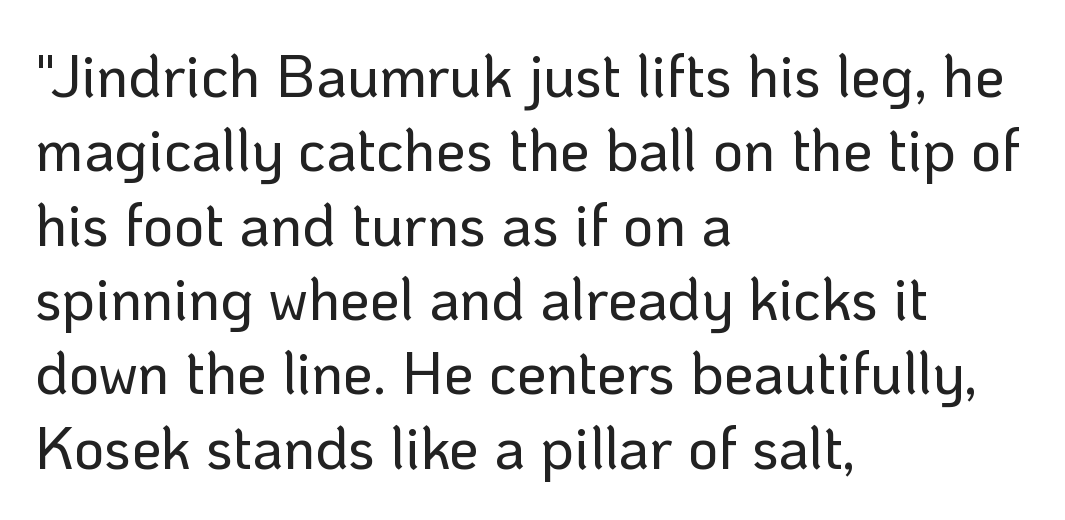
Line spacing here is normal. A sans-serif font was chosen for this passage. Is this a fixed-width face? No — the glyphs have proportional, varying widths. A classic flush-left, rag-right setting is used for this passage. The font's upright variant was chosen for this text. Standard letterfit; no display-style spreading of the glyphs.
